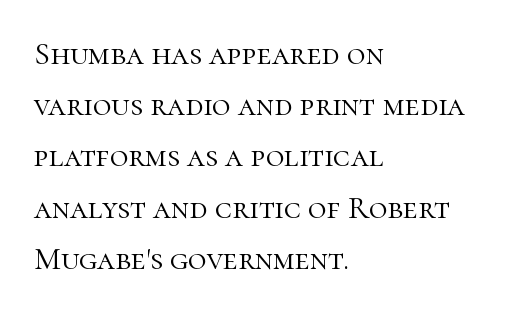
{"serif": "yes", "italic": "no", "bold": "no", "weight": "light", "width": "normal", "stroke_contrast": "high", "x_height": "medium", "monospaced": "no", "underline": "no", "align": "left", "line_spacing": "normal", "line_spacing_ratio": 1.6, "letter_spacing": "normal", "letter_spacing_em": 0.0, "glyph_px": 32}
